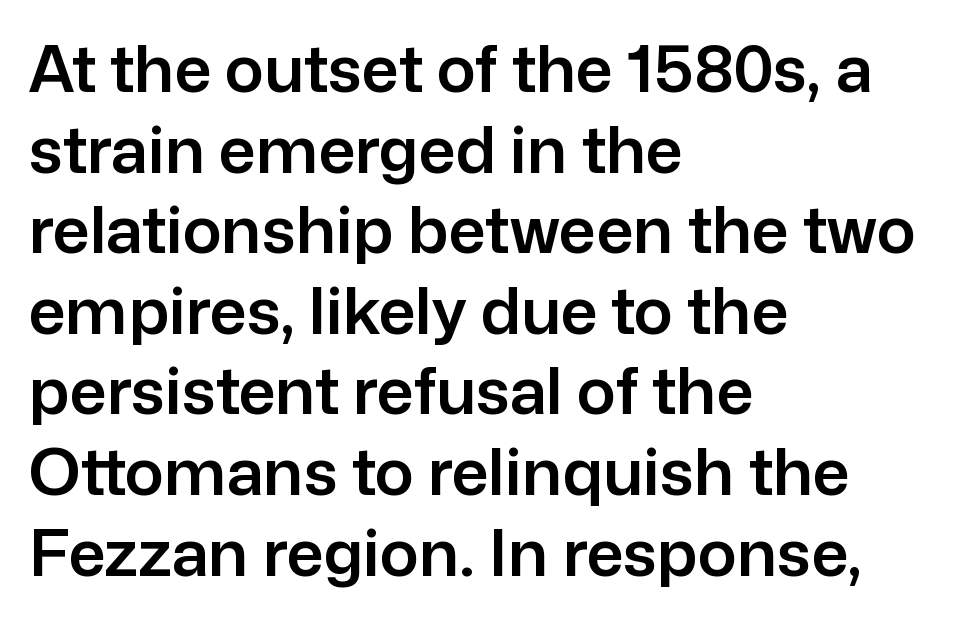
Q: Is the text italic (slanted)? A: No, it is upright.
Q: Is the typeface a serif or a sans-serif typeface? A: Sans-serif.
Q: Is the text underlined? A: No.
Q: How is the paragraph aligned? A: Left-aligned.
Q: Is the spacing between letters normal or unusually wide? A: Normal.
Q: Width (condensed, normal, or wide)? A: Normal.
Q: Stroke contrast? A: Low.
Q: x-height? A: Medium.
Q: Monospaced? A: No.
